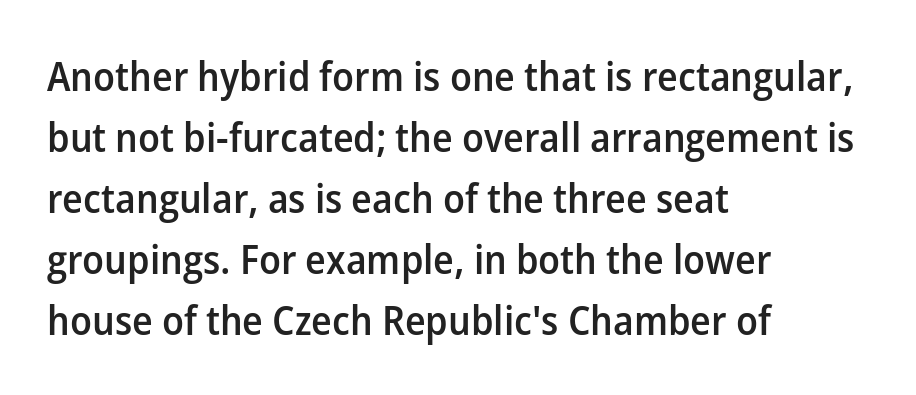
{"serif": "no", "italic": "no", "bold": "semi", "weight": "semibold", "width": "normal", "stroke_contrast": "low", "x_height": "medium", "monospaced": "no", "underline": "no", "align": "left", "line_spacing": "normal", "line_spacing_ratio": 1.49, "letter_spacing": "normal", "letter_spacing_em": 0.0, "glyph_px": 41}
